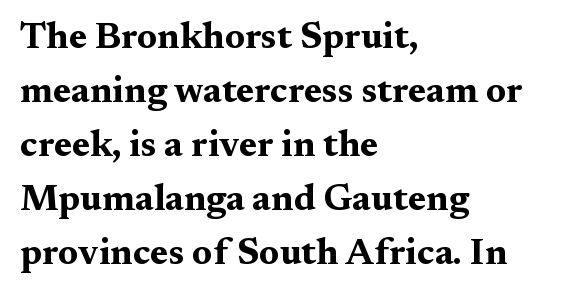
Q: Is the text bold? A: Yes.
Q: Is the text italic (slanted)? A: No, it is upright.
Q: Is the typeface a serif or a sans-serif typeface? A: Serif.
Q: Is the text underlined? A: No.
Q: How is the paragraph aligned? A: Left-aligned.
Q: Is the spacing between letters normal or unusually wide? A: Normal.
Q: Is the spacing between lines tight, normal or loose? A: Normal.
Q: Width (condensed, normal, or wide)? A: Wide.
Q: Stroke contrast? A: Medium.
Q: x-height? A: Medium.
Q: Monospaced? A: No.
